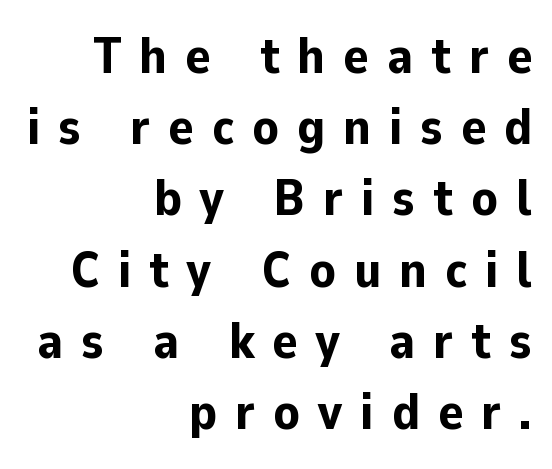
{"serif": "no", "italic": "no", "bold": "yes", "weight": "bold", "width": "normal", "stroke_contrast": "low", "x_height": "medium", "monospaced": "no", "underline": "no", "align": "right", "line_spacing": "normal", "line_spacing_ratio": 1.37, "letter_spacing": "wide", "letter_spacing_em": 0.35, "glyph_px": 52}
